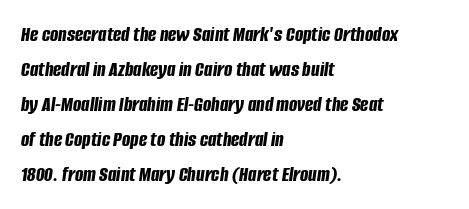
The image shows 22 px bold type, italic (leaning right); set left-aligned, normal line spacing (1.59x), normal letter spacing, not underlined.
